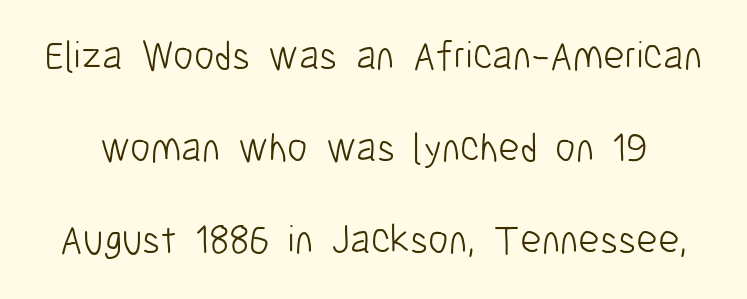
Think of a printed novel: that variable character pitch is what you see here. Unbolded letterforms with no extra heft. This rendering features lettering with no underline. Loosely led — the rows are spread out. You could call the tracking neutral — neither tight nor loose.
